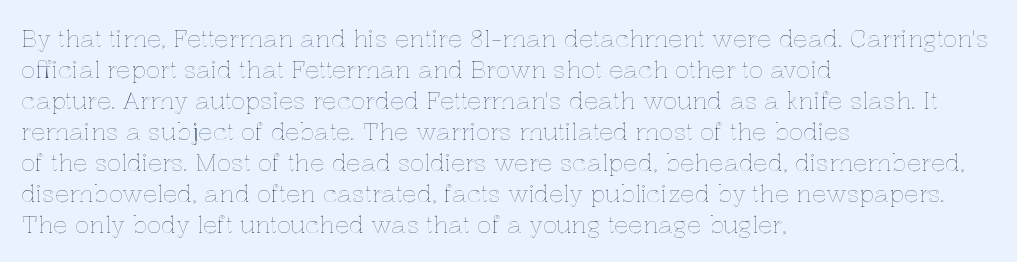
{"italic": "no", "underline": "no", "align": "left", "line_spacing": "normal", "line_spacing_ratio": 1.29, "letter_spacing": "normal", "letter_spacing_em": 0.0, "glyph_px": 24}
